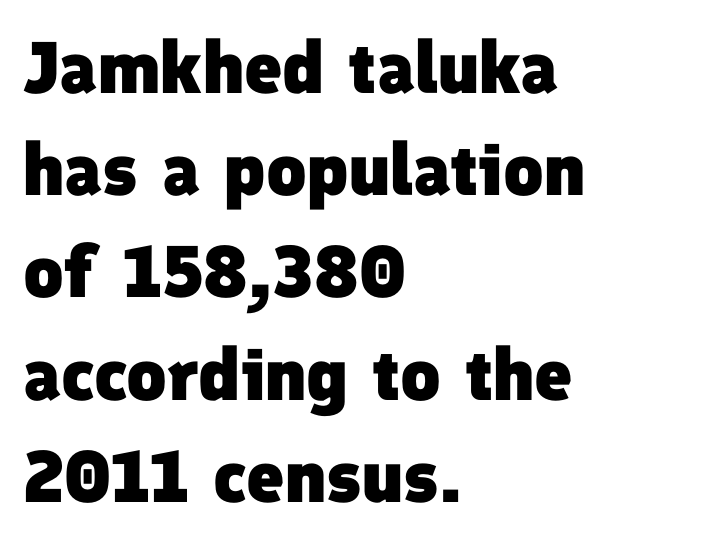
Type without underlining. The face used here is proportionally spaced, like ordinary book or web type. The ragged edge is on the right, which tells us the setting is flush left. Weight check: bold — yes, fully.
